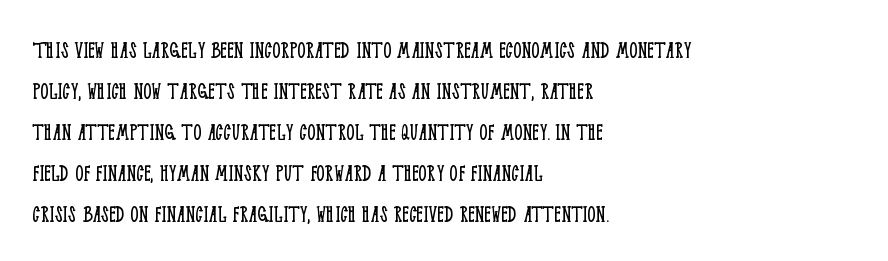
{"italic": "no", "bold": "no", "underline": "no", "align": "left", "line_spacing": "normal", "line_spacing_ratio": 1.58, "letter_spacing": "normal", "letter_spacing_em": 0.0, "glyph_px": 26}
